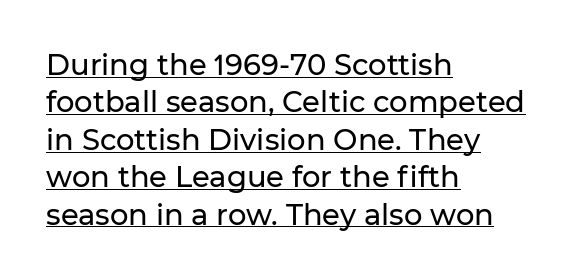
The image shows 29 px sans-serif type, upright; set left-aligned, normal line spacing (1.29x), normal letter spacing, underlined; low stroke contrast and a medium x-height.
